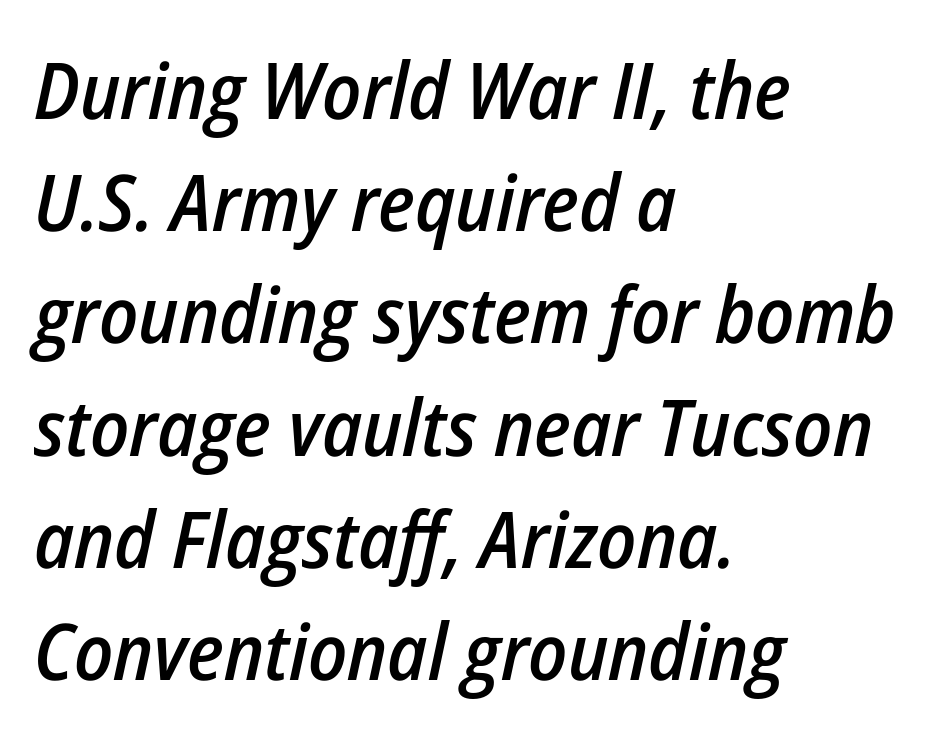
The image shows 79 px semibold, condensed type, italic (leaning right); set left-aligned, normal line spacing (1.42x), normal letter spacing, not underlined; low stroke contrast and a medium x-height.
